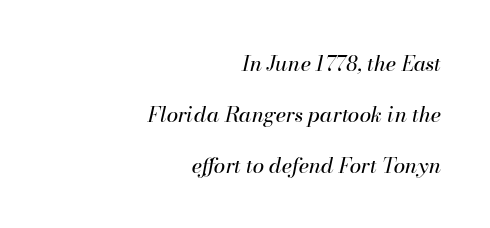
Q: Is the text bold? A: No.
Q: Is the text italic (slanted)? A: Yes, it leans right by about 13 degrees.
Q: Is the text underlined? A: No.
Q: How is the paragraph aligned? A: Right-aligned.
Q: Is the spacing between letters normal or unusually wide? A: Normal.
Q: Is the spacing between lines tight, normal or loose? A: Loose.
